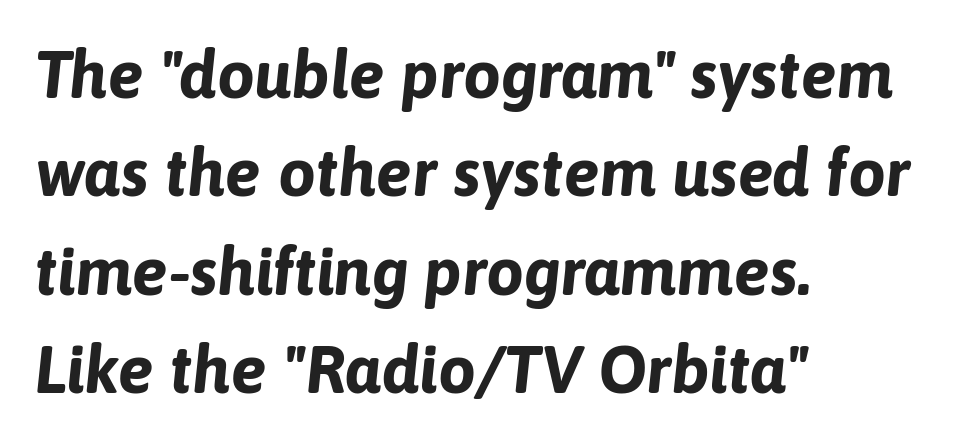
In terms of leading, this rendering sits right in the middle. The passage shown is typed in a proportional face where columns would drift. Bold? Absolutely — the strokes are thick and heavy. Standard letterfit; no display-style spreading of the glyphs.
